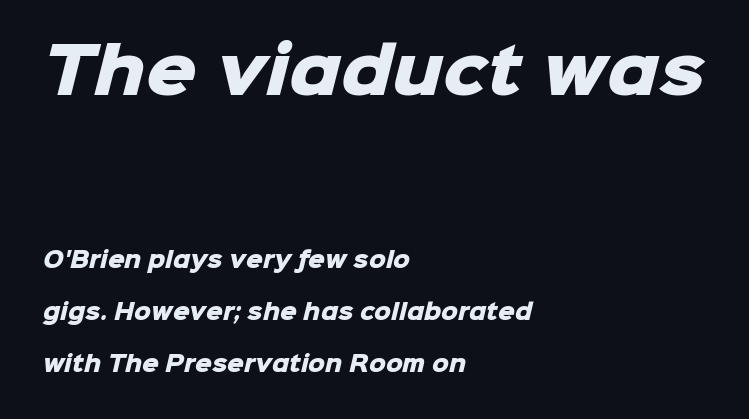
{"serif": "no", "bold": "yes", "weight": "heavy", "width": "normal", "stroke_contrast": "low", "x_height": "medium", "monospaced": "no", "underline": "no", "align": "left", "line_spacing": "loose", "line_spacing_ratio": 2.48, "letter_spacing": "normal", "letter_spacing_em": 0.0, "larger_block": "first", "size_ratio": 3.0, "glyph_px": 63}
